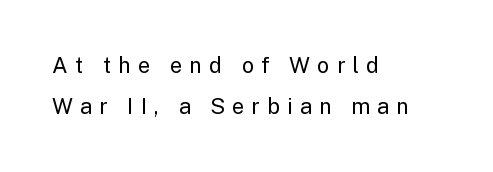
The image shows 22 px text type, upright; set left-aligned, line spacing 1.88x, unusually wide letter spacing (+0.32 em), not underlined.
